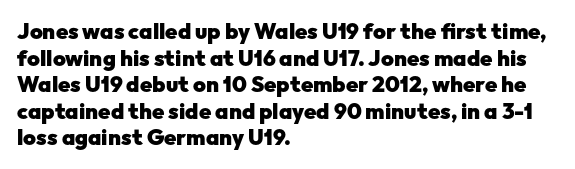
The image shows 22 px bold type, upright; set left-aligned, line spacing 1.21x, normal letter spacing, not underlined.
